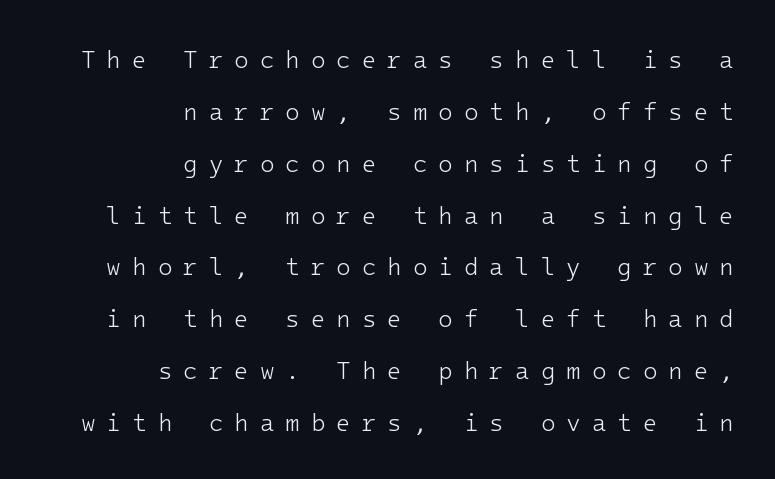
{"italic": "no", "bold": "no", "underline": "no", "align": "right", "line_spacing": "loose", "line_spacing_ratio": 2.16, "letter_spacing": "wide", "letter_spacing_em": 0.45, "glyph_px": 24}
